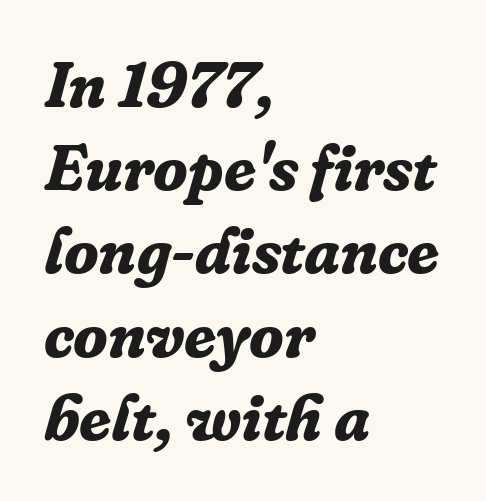
{"serif": "yes", "italic": "yes", "lean": "right", "slant_degrees": 16, "bold": "yes", "weight": "bold", "width": "normal", "stroke_contrast": "low", "x_height": "medium", "monospaced": "no", "underline": "no", "align": "left", "line_spacing": "normal", "line_spacing_ratio": 1.3, "letter_spacing": "normal", "letter_spacing_em": 0.0, "glyph_px": 64}
